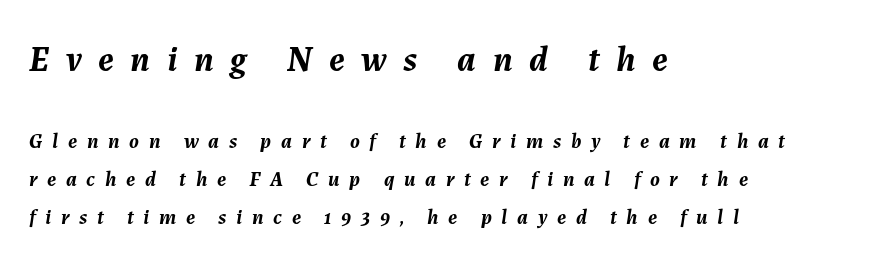
Q: Is the text bold? A: Yes.
Q: Is the text italic (slanted)? A: Yes, it leans right by about 7 degrees.
Q: Is the text underlined? A: No.
Q: How is the paragraph aligned? A: Left-aligned.
Q: Is the spacing between letters normal or unusually wide? A: Unusually wide.
Q: Which block of text is set in a larger size, the first (top) or the second (bottom)? A: The first (top) one.
Q: Width (condensed, normal, or wide)? A: Normal.
Q: Stroke contrast? A: Medium.
Q: x-height? A: Medium.
Q: Monospaced? A: No.
